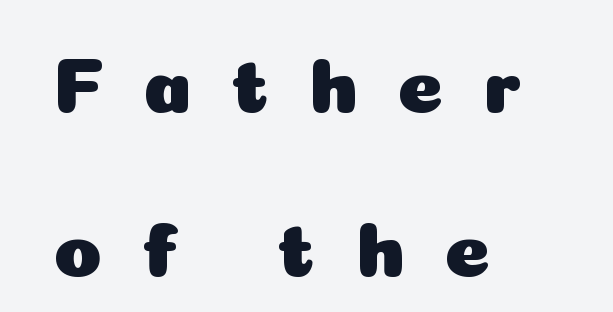
The characters display no serif detailing; their extremities are plain. The lines are spread far apart with generous leading. The text block is weighted toward the left margin, trailing off unevenly rightward. The face used here is rendered with a markedly widened letterfit.
